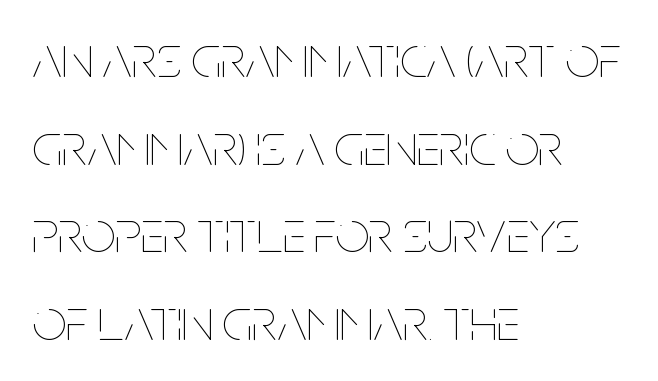
Q: Is the text bold? A: No.
Q: Is the text italic (slanted)? A: No, it is upright.
Q: Is the text underlined? A: No.
Q: How is the paragraph aligned? A: Left-aligned.
Q: Is the spacing between letters normal or unusually wide? A: Normal.
Q: Is the spacing between lines tight, normal or loose? A: Normal.
Q: Width (condensed, normal, or wide)? A: Condensed.
Q: Stroke contrast? A: Low.
Q: x-height? A: Large.
Q: Monospaced? A: No.
